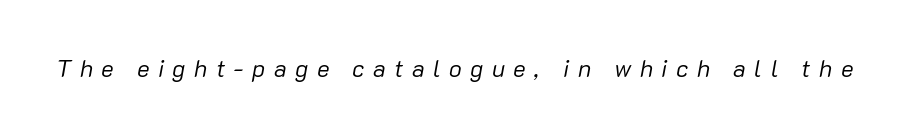
Stems here are at most as thick as an everyday book face. The typography opts for an oblique posture over an upright one. The zone under the glyphs is completely vacant. What stands out about the letter spacing? Its width — letters are far apart.
